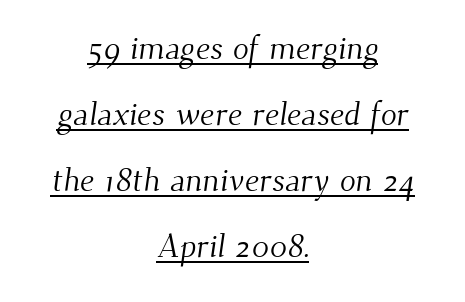
{"serif": "yes", "bold": "no", "weight": "light", "width": "normal", "stroke_contrast": "medium", "x_height": "small", "monospaced": "no", "underline": "yes", "align": "center", "line_spacing": "loose", "line_spacing_ratio": 2.0, "letter_spacing": "normal", "letter_spacing_em": 0.0, "glyph_px": 33}
